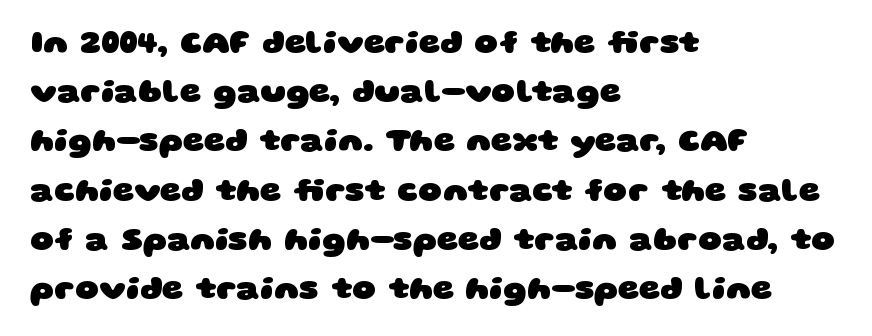
{"serif": "no", "bold": "yes", "weight": "heavy", "width": "wide", "stroke_contrast": "low", "x_height": "large", "monospaced": "no", "underline": "no", "align": "left", "line_spacing": "normal", "line_spacing_ratio": 1.49, "letter_spacing": "normal", "letter_spacing_em": 0.0, "glyph_px": 33}
